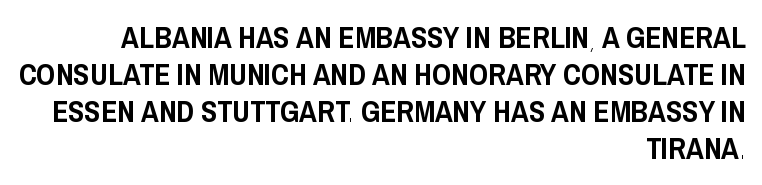
{"serif": "no", "italic": "no", "width": "condensed", "stroke_contrast": "low", "x_height": "large", "monospaced": "no", "underline": "no", "align": "right", "line_spacing_ratio": 1.23, "letter_spacing": "normal", "letter_spacing_em": 0.0, "glyph_px": 30}
